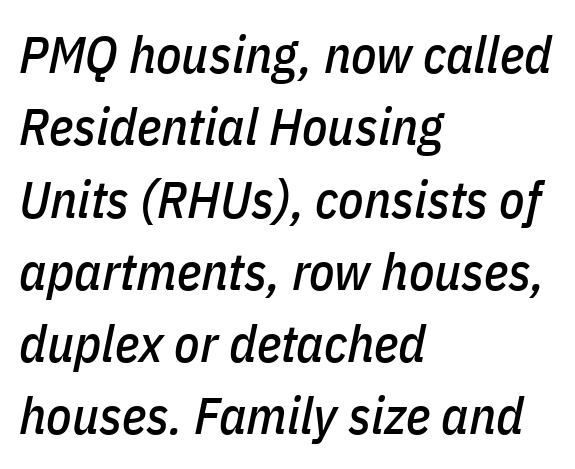
Q: Is the text italic (slanted)? A: Yes, it leans right by about 11 degrees.
Q: Is the text underlined? A: No.
Q: How is the paragraph aligned? A: Left-aligned.
Q: Is the spacing between letters normal or unusually wide? A: Normal.
Q: Is the spacing between lines tight, normal or loose? A: Normal.
Q: Width (condensed, normal, or wide)? A: Condensed.
Q: Stroke contrast? A: Low.
Q: x-height? A: Medium.
Q: Monospaced? A: No.
